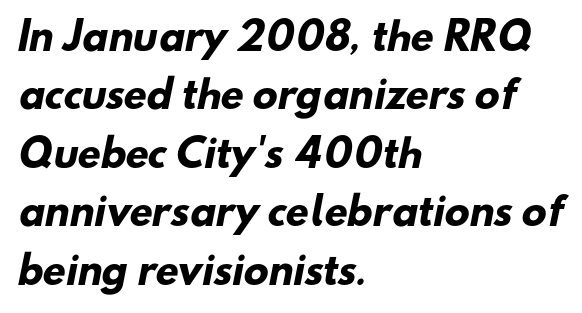
The image shows 37 px heavy sans-serif type; set left-aligned, normal line spacing (1.58x), normal letter spacing, not underlined; low stroke contrast and a small x-height.
